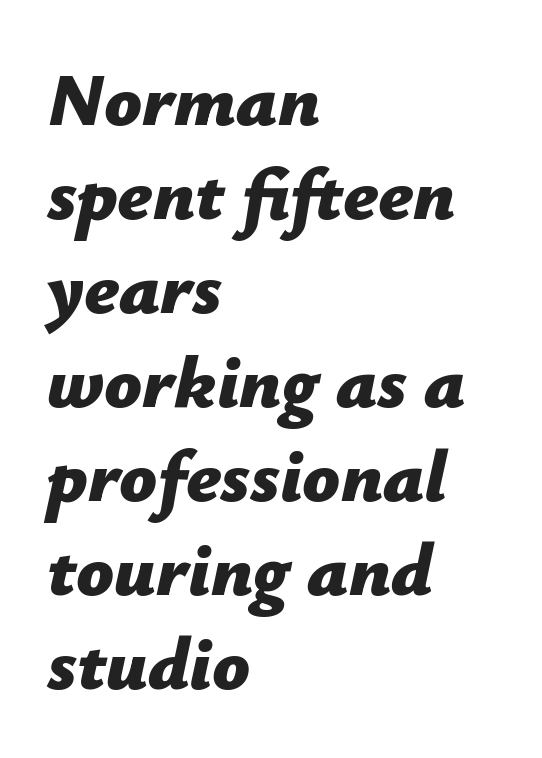
{"italic": "yes", "lean": "right", "slant_degrees": 12, "bold": "yes", "weight": "bold", "width": "normal", "stroke_contrast": "low", "x_height": "medium", "monospaced": "no", "underline": "no", "align": "left", "line_spacing": "normal", "line_spacing_ratio": 1.27, "letter_spacing": "normal", "letter_spacing_em": 0.0, "glyph_px": 74}
